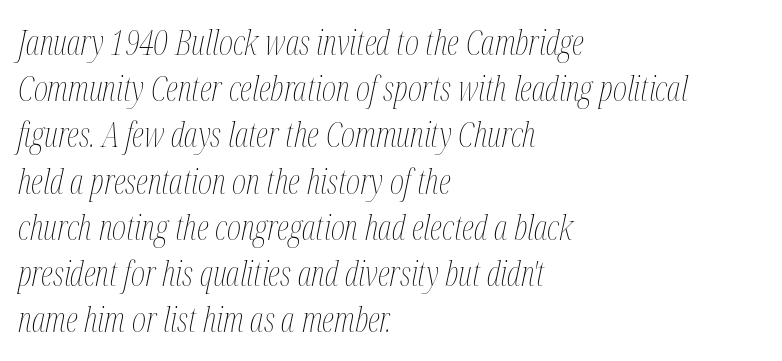
The image shows 34 px thin, condensed type, italic (leaning right); set left-aligned, normal line spacing (1.36x), normal letter spacing, not underlined; medium stroke contrast and a medium x-height.
